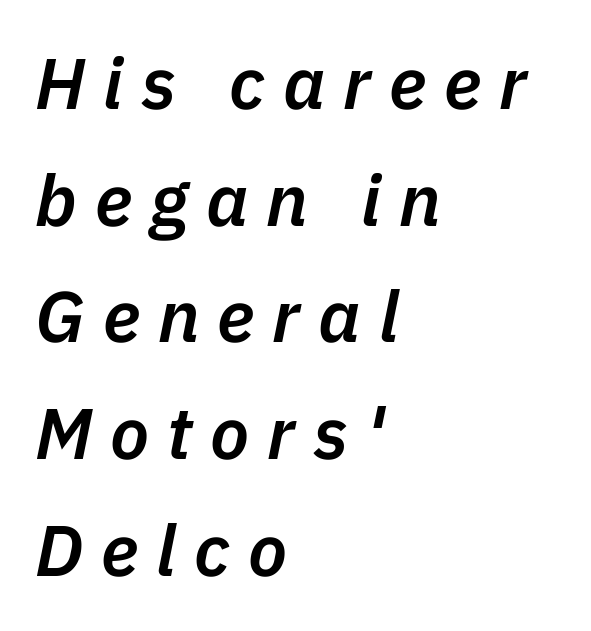
Q: Is the text bold? A: Semi-bold.
Q: Is the text italic (slanted)? A: Yes, it leans right by about 11 degrees.
Q: Is the text underlined? A: No.
Q: How is the paragraph aligned? A: Left-aligned.
Q: Is the spacing between letters normal or unusually wide? A: Unusually wide.
Q: Is the spacing between lines tight, normal or loose? A: Normal.
Q: Width (condensed, normal, or wide)? A: Normal.
Q: Stroke contrast? A: Low.
Q: x-height? A: Medium.
Q: Monospaced? A: No.
